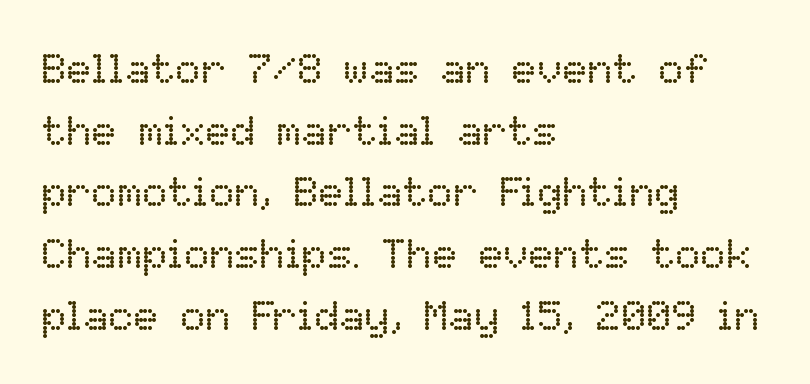
No heavy texture on the line: the type isn't bold. The rendering uses natural spacing where letterforms have individual widths. The letters sit at their default tracking, neither squeezed nor spread. Characters remain perfectly vertical along every line. The paragraph has a hard left edge and a soft right edge. Underline: absent.
